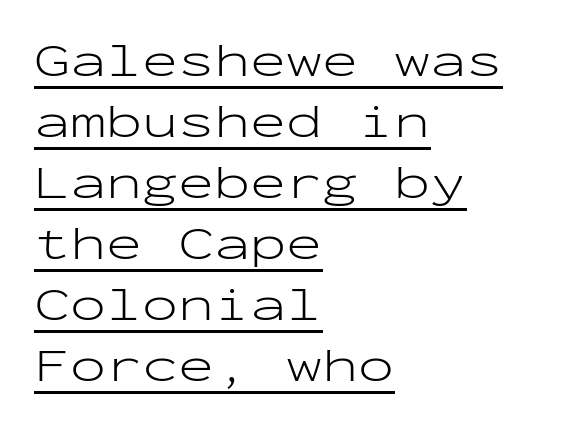
The image shows 48 px light, wide sans-serif type, upright, monospaced; set left-aligned, normal line spacing (1.27x), normal letter spacing, underlined; low stroke contrast and a medium x-height.
